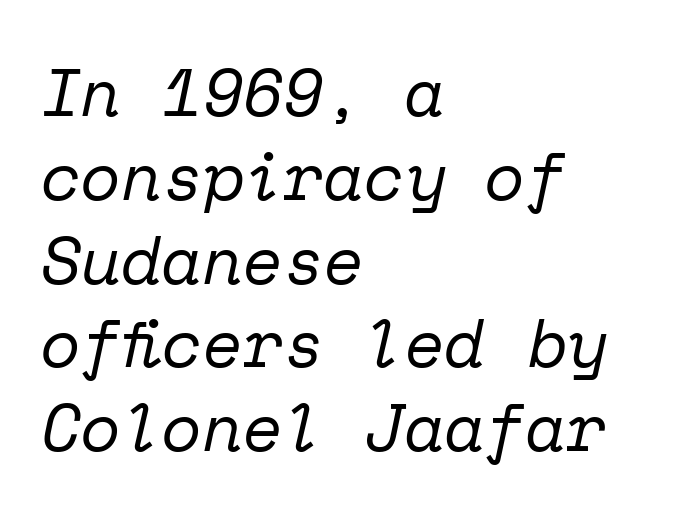
The image shows 66 px regular-weight serif type, italic (leaning right), monospaced; set left-aligned, normal line spacing (1.27x), normal letter spacing, not underlined; low stroke contrast and a medium x-height.
